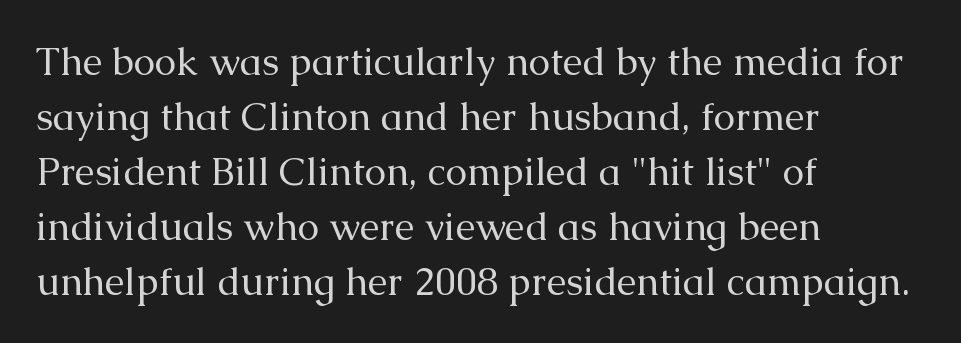
The image shows 39 px regular-weight serif type, upright; set left-aligned, normal line spacing (1.41x), normal letter spacing, not underlined; medium stroke contrast and a medium x-height.
